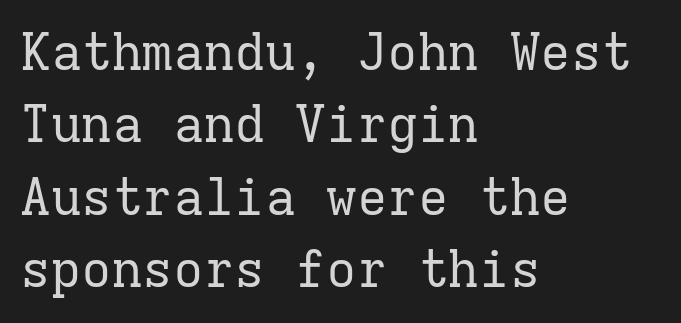
{"serif": "yes", "italic": "no", "bold": "no", "weight": "regular", "width": "normal", "stroke_contrast": "low", "x_height": "medium", "monospaced": "yes", "underline": "no", "align": "left", "line_spacing": "normal", "line_spacing_ratio": 1.42, "letter_spacing": "normal", "letter_spacing_em": 0.0, "glyph_px": 51}
